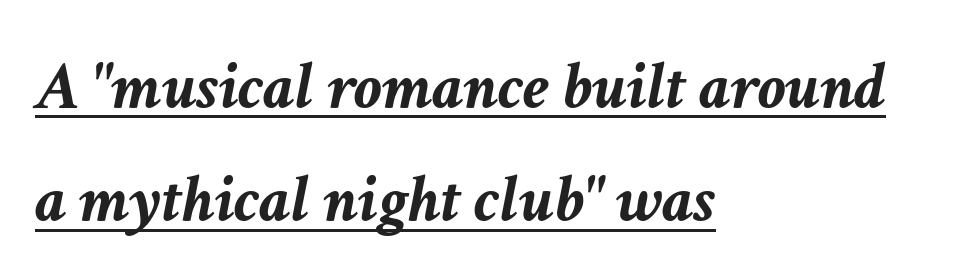
{"italic": "yes", "lean": "right", "slant_degrees": 11, "bold": "yes", "weight": "semibold", "width": "normal", "stroke_contrast": "low", "x_height": "medium", "monospaced": "no", "underline": "yes", "align": "left", "line_spacing": "normal", "line_spacing_ratio": 1.64, "letter_spacing": "normal", "letter_spacing_em": 0.0, "glyph_px": 69}
